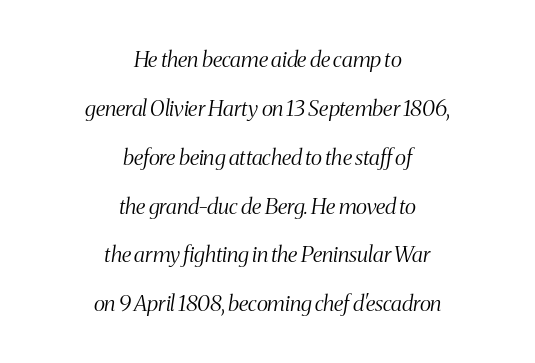
The image shows 22 px text type, italic (leaning right); set centered, loose line spacing (2.22x), normal letter spacing, not underlined.
